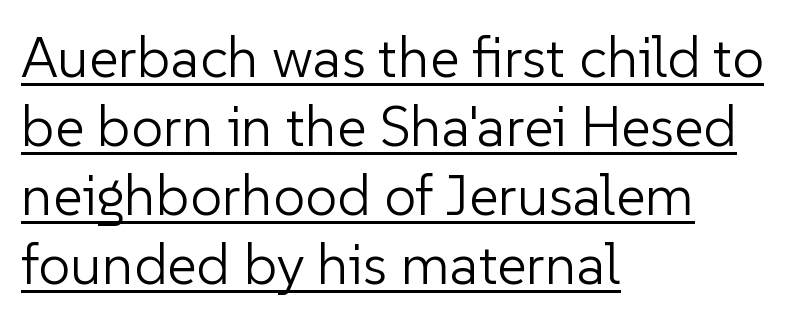
{"serif": "no", "italic": "no", "bold": "no", "weight": "light", "width": "normal", "stroke_contrast": "low", "x_height": "medium", "monospaced": "no", "underline": "yes", "align": "left", "line_spacing_ratio": 1.21, "letter_spacing": "normal", "letter_spacing_em": 0.0, "glyph_px": 57}
